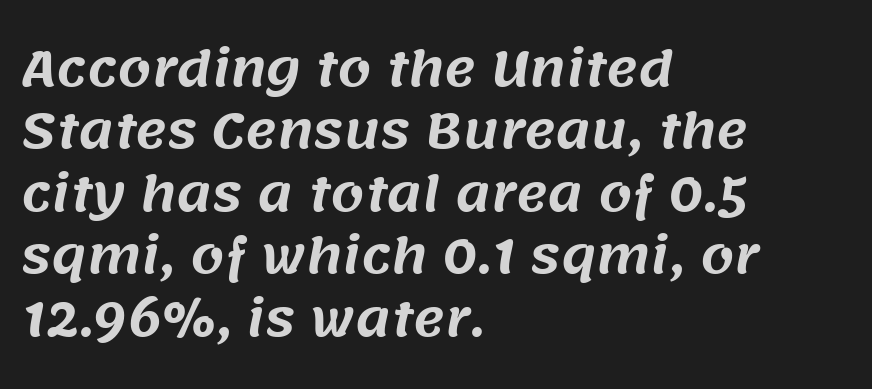
{"serif": "no", "width": "normal", "stroke_contrast": "medium", "x_height": "large", "monospaced": "no", "underline": "no", "align": "left", "line_spacing": "normal", "line_spacing_ratio": 1.3, "letter_spacing": "normal", "letter_spacing_em": 0.0, "glyph_px": 48}
